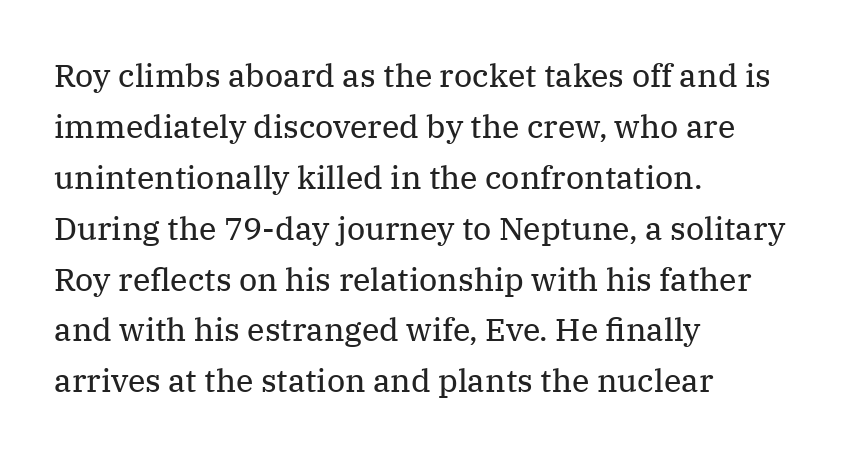
The image shows 32 px regular-weight serif type, upright; set left-aligned, normal line spacing (1.59x), normal letter spacing, not underlined; medium stroke contrast and a medium x-height.
